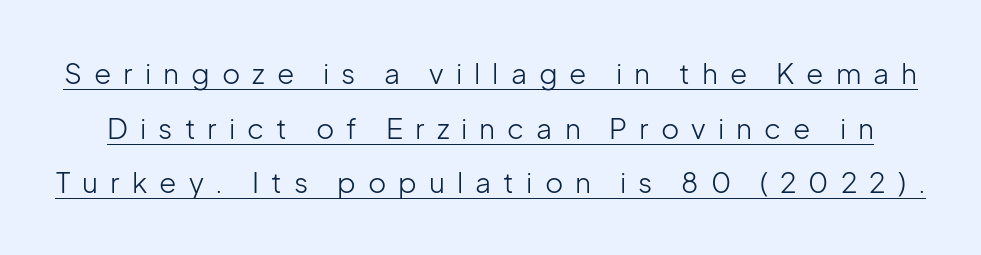
The image shows 28 px light sans-serif type, upright; set loose line spacing (1.95x), unusually wide letter spacing (+0.43 em), underlined; low stroke contrast and a medium x-height.
